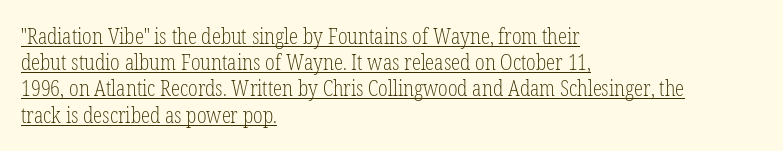
Q: Is the text bold? A: No.
Q: Is the text italic (slanted)? A: No, it is upright.
Q: Is the text underlined? A: Yes.
Q: How is the paragraph aligned? A: Left-aligned.
Q: Is the spacing between letters normal or unusually wide? A: Normal.
Q: Is the spacing between lines tight, normal or loose? A: Normal.
